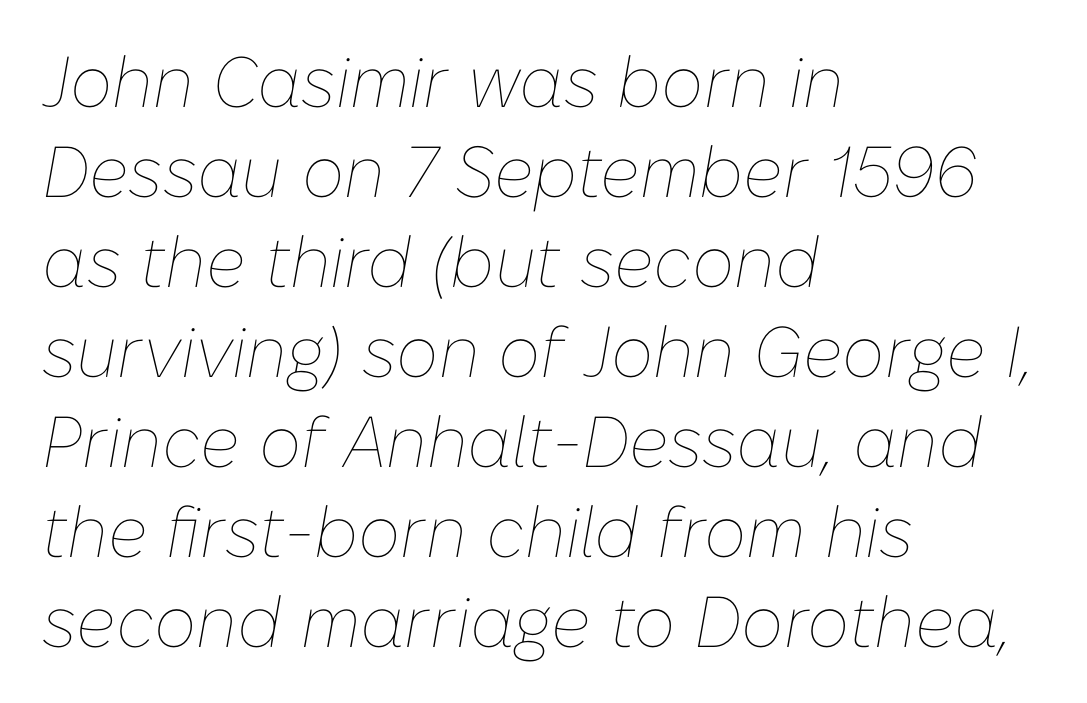
The strip under each line holds only bare page. Looks like regular typesetting: each glyph gets only the width it needs. Each line starts at the same left margin while the right side varies. The text carries the slant typical of an italic or oblique font. In terms of letterspacing, this is plain default setting.
